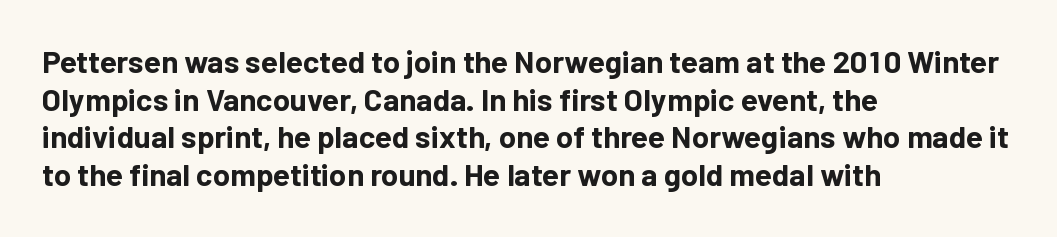
Q: Is the text bold? A: Yes.
Q: Is the text italic (slanted)? A: No, it is upright.
Q: Is the typeface a serif or a sans-serif typeface? A: Sans-serif.
Q: Is the text underlined? A: No.
Q: How is the paragraph aligned? A: Left-aligned.
Q: Is the spacing between letters normal or unusually wide? A: Normal.
Q: Width (condensed, normal, or wide)? A: Normal.
Q: Stroke contrast? A: Low.
Q: x-height? A: Medium.
Q: Monospaced? A: No.
